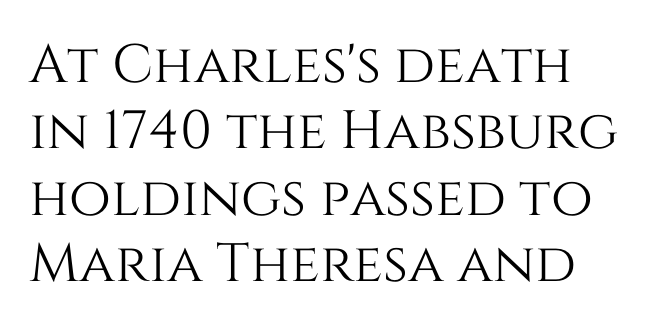
These lines were composed using upright roman letters. This rendering leaves character spacing at its baseline value. Looks like regular typesetting: each glyph gets only the width it needs. The gap between lines stays unmarked.
